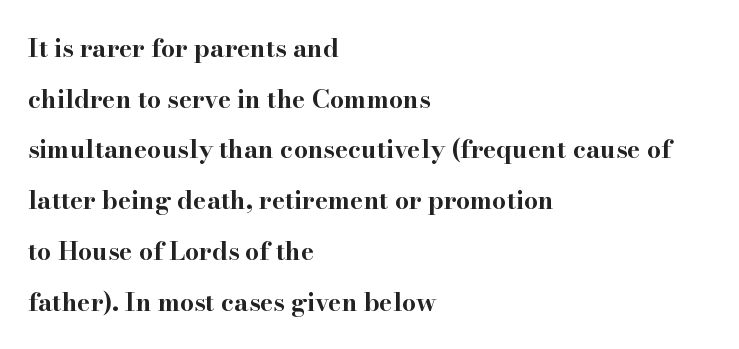
{"italic": "no", "bold": "yes", "underline": "no", "align": "left", "line_spacing": "loose", "line_spacing_ratio": 2.03, "letter_spacing": "normal", "letter_spacing_em": 0.0, "glyph_px": 25}
